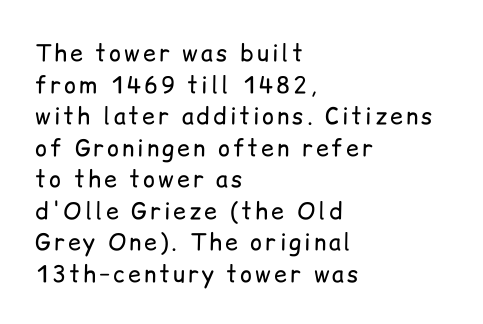
The image shows 23 px text type, upright; set left-aligned, normal line spacing (1.37x), not underlined.
